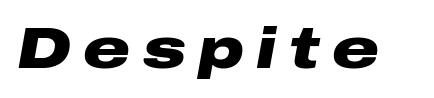
The image shows 58 px heavy, wide type, italic (leaning right); set unusually wide letter spacing (+0.21 em), not underlined; low stroke contrast and a medium x-height.
